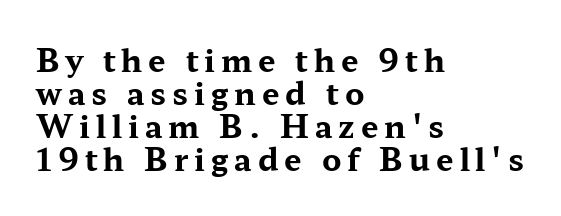
You could barely slide anything between these rows. Stroke thickness is high; the sample reads as a true bold. The glyphs in this specimen are seriffed. The letters advance in unequal steps, a hallmark of proportional type.
